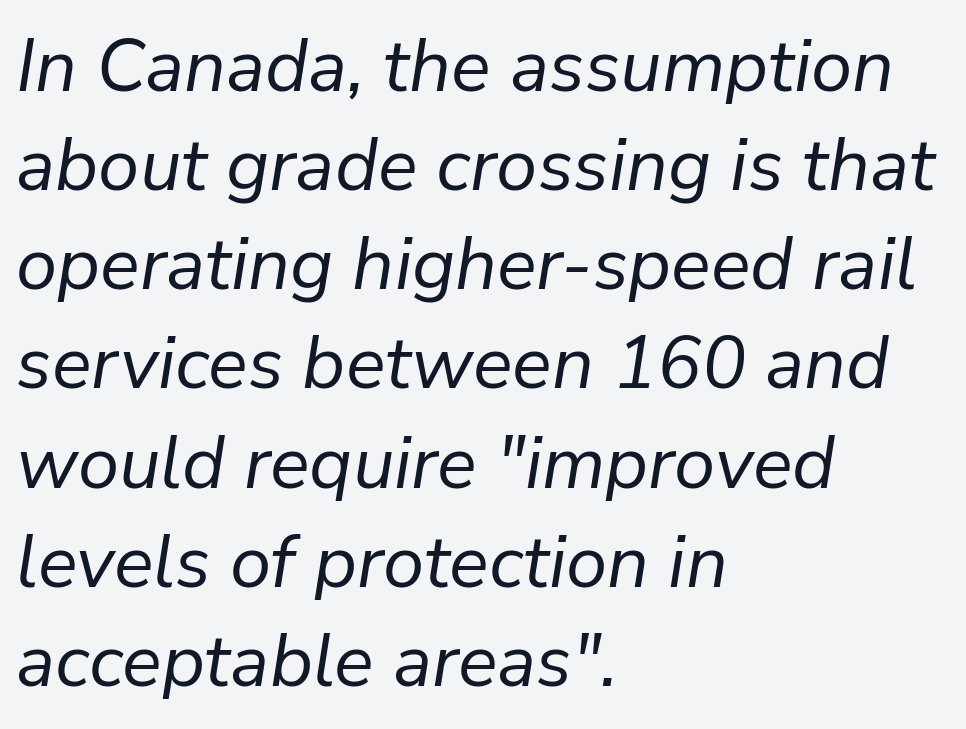
This sample keeps an unexceptional amount of space between lines. Here the designer chose a conventional face with non-uniform glyph widths. The area under the type is left untouched. The weight would be labelled regular, book, light, or lighter still.
